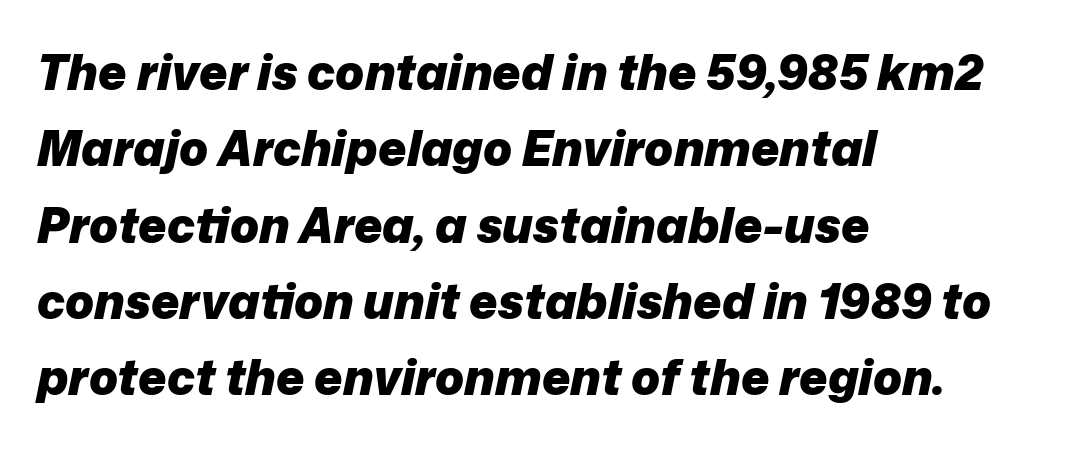
Q: Is the text bold? A: Yes.
Q: Is the text italic (slanted)? A: Yes, it leans right by about 12 degrees.
Q: Is the text underlined? A: No.
Q: How is the paragraph aligned? A: Left-aligned.
Q: Is the spacing between letters normal or unusually wide? A: Normal.
Q: Is the spacing between lines tight, normal or loose? A: Normal.
Q: Width (condensed, normal, or wide)? A: Normal.
Q: Stroke contrast? A: Low.
Q: x-height? A: Medium.
Q: Monospaced? A: No.
